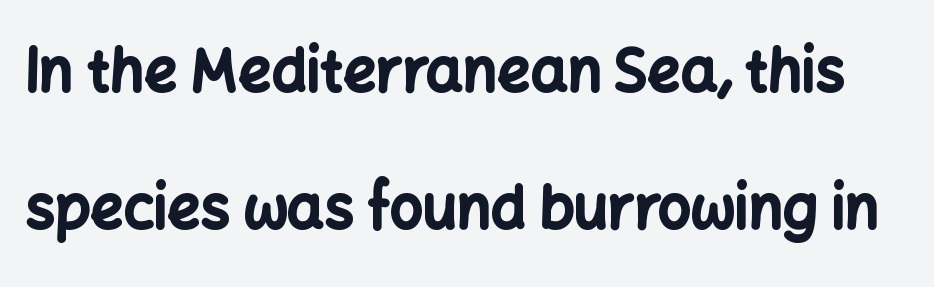
{"serif": "no", "italic": "no", "bold": "yes", "weight": "bold", "width": "normal", "stroke_contrast": "low", "x_height": "medium", "monospaced": "no", "underline": "no", "line_spacing": "loose", "line_spacing_ratio": 2.37, "letter_spacing": "normal", "letter_spacing_em": 0.0, "glyph_px": 58}
